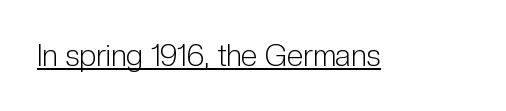
Q: Is the text bold? A: No.
Q: Is the text italic (slanted)? A: No, it is upright.
Q: Is the typeface a serif or a sans-serif typeface? A: Sans-serif.
Q: Is the text underlined? A: Yes.
Q: Is the spacing between letters normal or unusually wide? A: Normal.
Q: Width (condensed, normal, or wide)? A: Condensed.
Q: Stroke contrast? A: Low.
Q: x-height? A: Medium.
Q: Monospaced? A: No.
